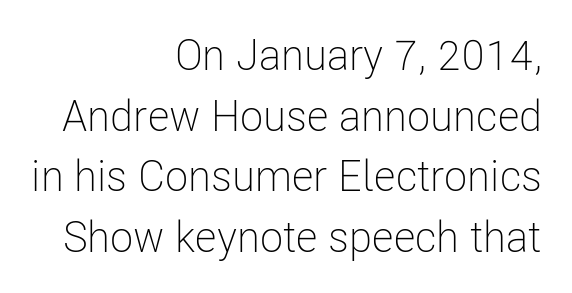
The image shows 43 px light, condensed sans-serif type, upright; set right-aligned, normal line spacing (1.41x), normal letter spacing, not underlined; low stroke contrast and a medium x-height.
